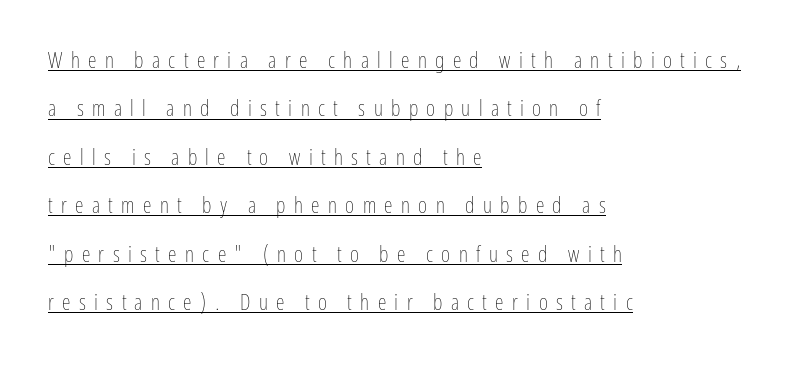
The passage shown is not bold in any degree. Like a heading marked for emphasis, these lines bear an underscore. Upright lettering throughout. Caption: multi-line text, flush left, ragged right. Airy leading. The tracking reads as deliberately expanded to a designer's eye.
